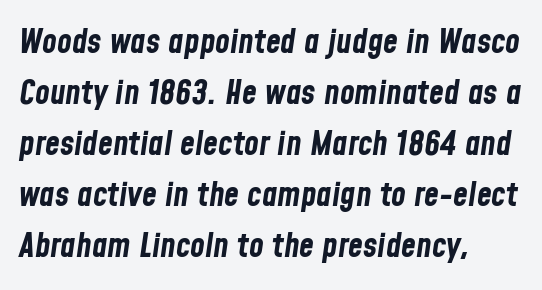
{"italic": "yes", "lean": "right", "slant_degrees": 8, "bold": "yes", "weight": "bold", "width": "condensed", "stroke_contrast": "low", "x_height": "medium", "monospaced": "no", "underline": "no", "align": "left", "line_spacing": "normal", "line_spacing_ratio": 1.5, "letter_spacing": "normal", "letter_spacing_em": 0.0, "glyph_px": 34}
